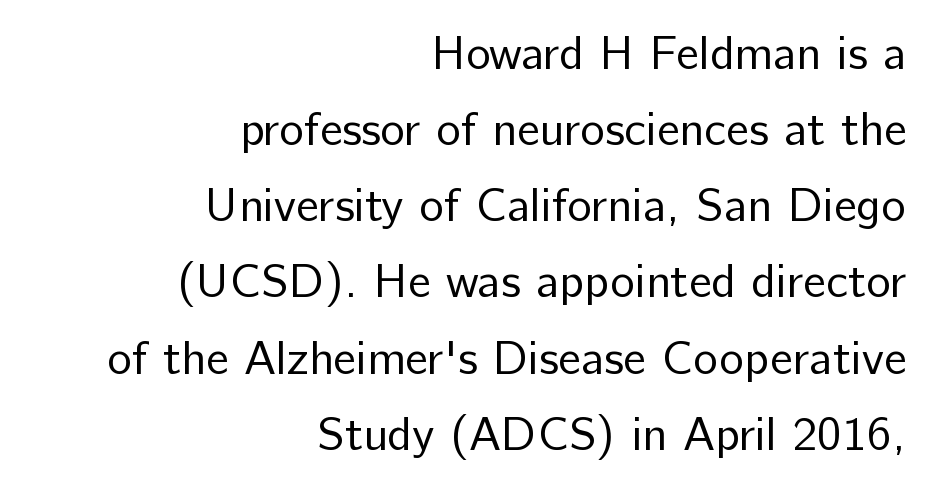
{"serif": "no", "italic": "no", "bold": "no", "weight": "regular", "width": "normal", "stroke_contrast": "low", "x_height": "medium", "monospaced": "no", "underline": "no", "align": "right", "line_spacing": "normal", "line_spacing_ratio": 1.62, "letter_spacing": "normal", "letter_spacing_em": 0.0, "glyph_px": 47}
